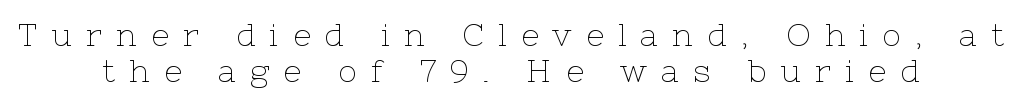
The image shows 31 px thin serif type, upright; set centered, tight line spacing (1.15x), unusually wide letter spacing (+0.46 em), not underlined; low stroke contrast and a medium x-height.
